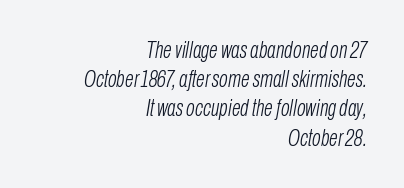
{"italic": "yes", "lean": "right", "slant_degrees": 10, "bold": "no", "underline": "no", "align": "right", "line_spacing": "normal", "line_spacing_ratio": 1.27, "letter_spacing": "normal", "letter_spacing_em": 0.0, "glyph_px": 23}
